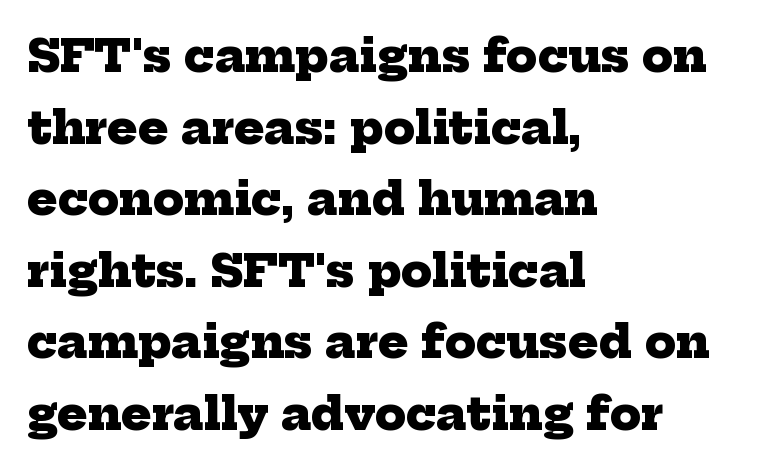
{"serif": "yes", "bold": "yes", "weight": "heavy", "width": "normal", "stroke_contrast": "low", "x_height": "medium", "monospaced": "no", "underline": "no", "align": "left", "line_spacing": "normal", "line_spacing_ratio": 1.59, "letter_spacing": "normal", "letter_spacing_em": 0.0, "glyph_px": 45}
